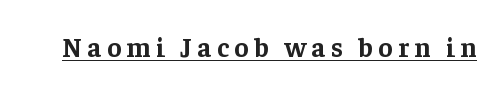
The lettering stays uniformly vertical, giving the passage a roman look. A full-strength bold gives these letters their thick strokes. Caption: lettering with a line underneath. A typesetter would call this heavily tracked-out type.
